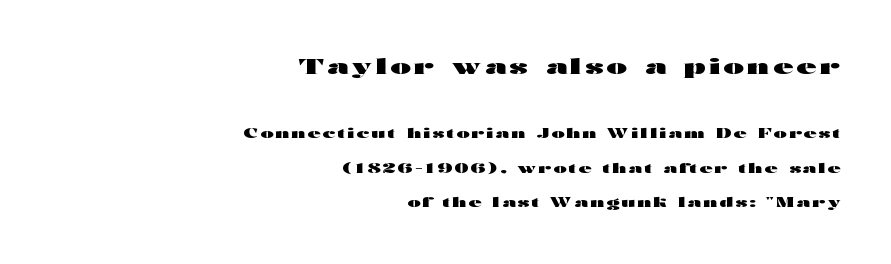
The image shows 22 px bold type, upright; set right-aligned, loose line spacing (2.47x), not underlined; the first (top) block is 1.57x larger.
